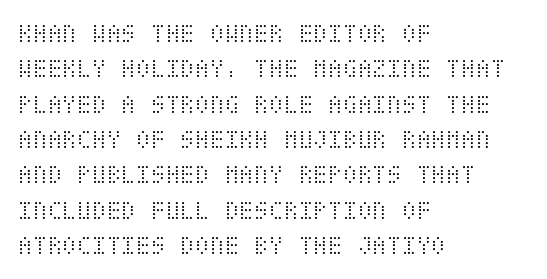
{"italic": "no", "bold": "no", "underline": "no", "align": "left", "line_spacing": "normal", "line_spacing_ratio": 1.31, "letter_spacing": "normal", "letter_spacing_em": 0.0, "glyph_px": 27}
